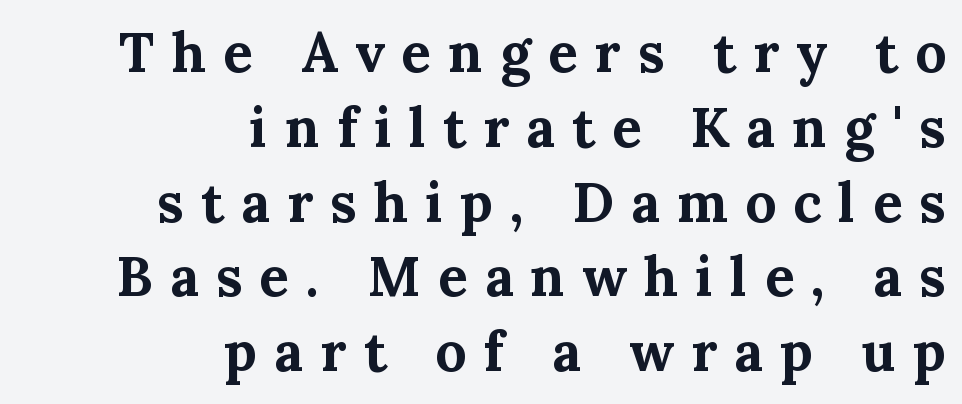
Typographic density is high because the face is bold. Underline: absent. A typesetter would call this leading conventional body-copy spacing. Horizontal alignment here is rightward, an uncommon choice for prose.
